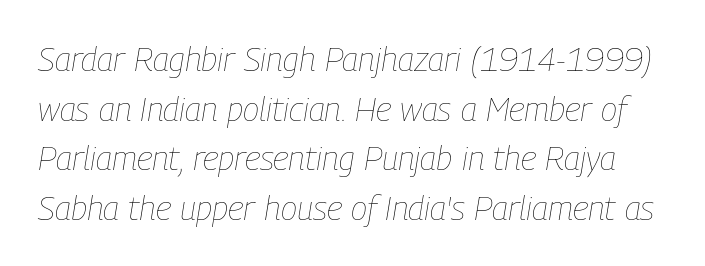
Q: Is the text bold? A: No.
Q: Is the text italic (slanted)? A: Yes, it leans right by about 9 degrees.
Q: Is the text underlined? A: No.
Q: Is the spacing between letters normal or unusually wide? A: Normal.
Q: Is the spacing between lines tight, normal or loose? A: Normal.
Q: Width (condensed, normal, or wide)? A: Condensed.
Q: Stroke contrast? A: Low.
Q: x-height? A: Medium.
Q: Monospaced? A: No.
